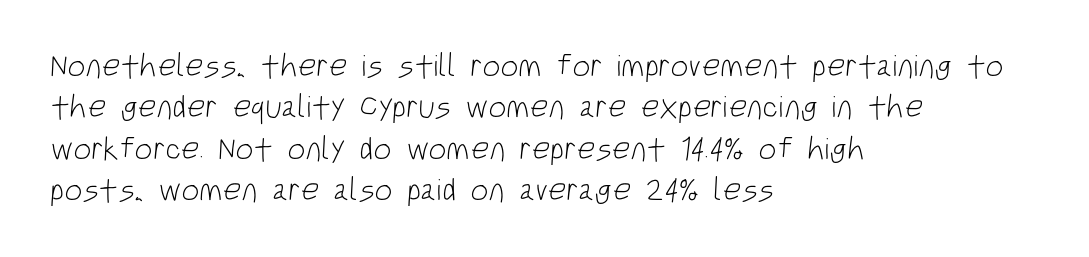
The image shows 32 px light, condensed sans-serif type; set left-aligned, normal line spacing (1.29x), normal letter spacing, not underlined; low stroke contrast and a large x-height.
